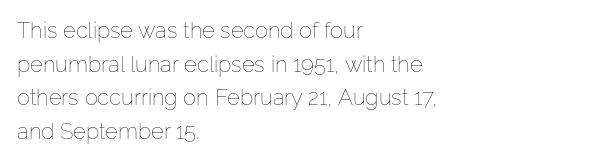
Q: Is the text bold? A: No.
Q: Is the text italic (slanted)? A: No, it is upright.
Q: Is the text underlined? A: No.
Q: How is the paragraph aligned? A: Left-aligned.
Q: Is the spacing between letters normal or unusually wide? A: Normal.
Q: Is the spacing between lines tight, normal or loose? A: Normal.
